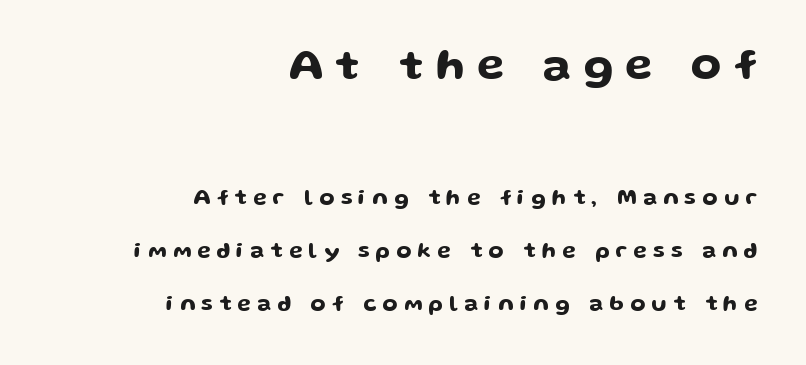
The image shows 44 px wide sans-serif type, upright; set right-aligned, loose line spacing (2.39x), unusually wide letter spacing (+0.28 em), not underlined; the first (top) block is 2.0x larger; low stroke contrast and a medium x-height.
